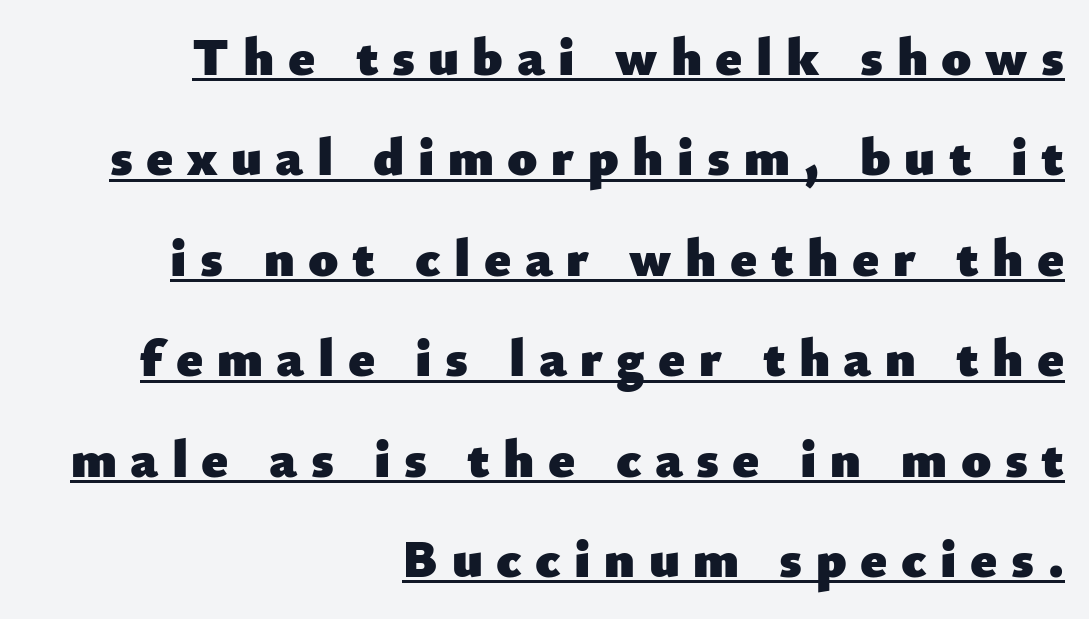
Q: Is the text bold? A: Yes.
Q: Is the text italic (slanted)? A: No, it is upright.
Q: Is the typeface a serif or a sans-serif typeface? A: Sans-serif.
Q: Is the text underlined? A: Yes.
Q: How is the paragraph aligned? A: Right-aligned.
Q: Is the spacing between letters normal or unusually wide? A: Unusually wide.
Q: Width (condensed, normal, or wide)? A: Normal.
Q: Stroke contrast? A: Low.
Q: x-height? A: Small.
Q: Monospaced? A: No.
